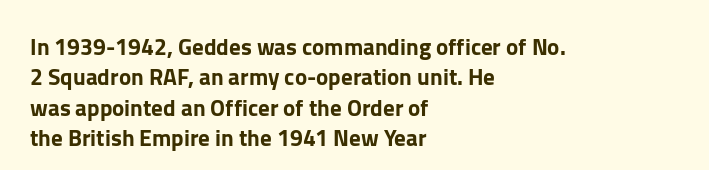
{"italic": "no", "underline": "no", "align": "left", "line_spacing": "normal", "line_spacing_ratio": 1.32, "letter_spacing": "normal", "letter_spacing_em": 0.0, "glyph_px": 23}
